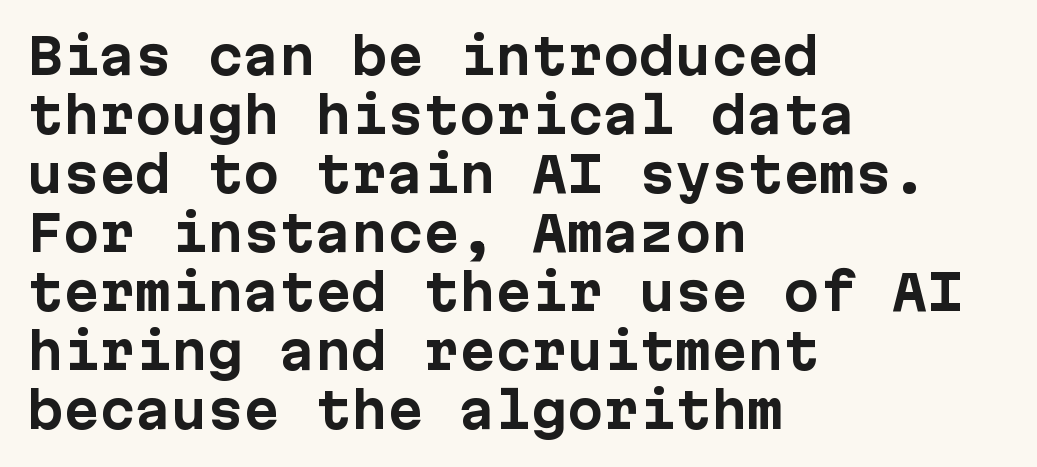
Lines of text with bare space underneath. The letters stand straight up with perfectly vertical stems. The type is set solid horizontally, with unmodified tracking. How heavy is the stroke? Heavy — this is a bold.
